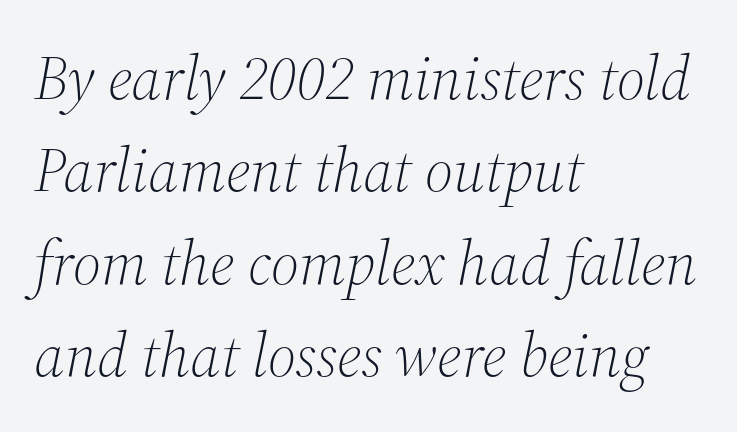
Q: Is the text bold? A: No.
Q: Is the text italic (slanted)? A: Yes, it leans right by about 12 degrees.
Q: Is the typeface a serif or a sans-serif typeface? A: Serif.
Q: Is the text underlined? A: No.
Q: How is the paragraph aligned? A: Left-aligned.
Q: Is the spacing between letters normal or unusually wide? A: Normal.
Q: Is the spacing between lines tight, normal or loose? A: Normal.
Q: Width (condensed, normal, or wide)? A: Normal.
Q: Stroke contrast? A: Medium.
Q: x-height? A: Medium.
Q: Monospaced? A: No.
